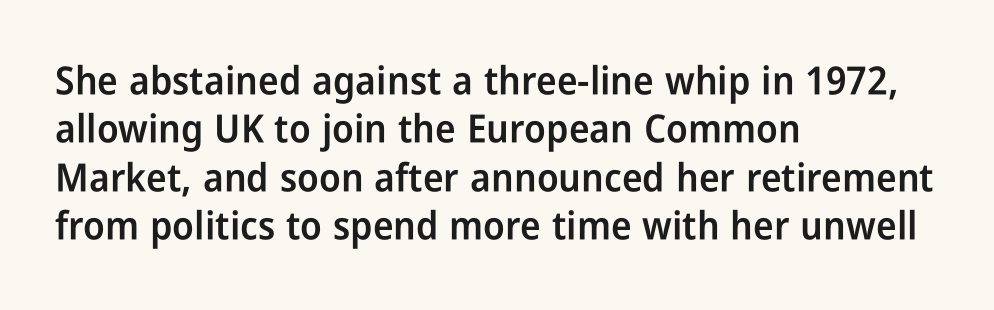
Words float on clear page, feet unadorned. Looks like regular typesetting: each glyph gets only the width it needs. Examine the stroke ends and you'll find no serifs. I'd describe the lettering as semibold — firm but not a full bold. Designer's note — italics off, roman on.
